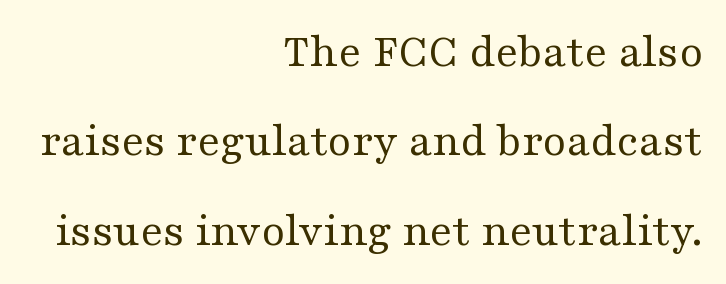
{"serif": "yes", "italic": "no", "bold": "no", "weight": "regular", "width": "wide", "stroke_contrast": "medium", "x_height": "medium", "monospaced": "no", "underline": "no", "align": "right", "line_spacing_ratio": 1.86, "letter_spacing": "normal", "letter_spacing_em": 0.0, "glyph_px": 48}
